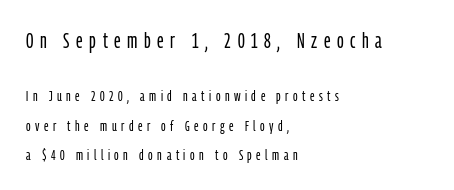
These two chunks differ in scale, with the top chunk taking the larger measure. The line texture is sparse and dotted thanks to wide tracking. It's the straight-up-and-down kind of type. A bare baseline throughout the passage.
